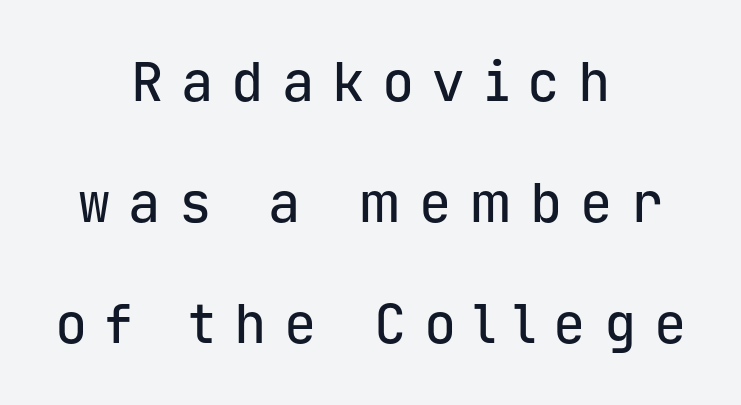
The image shows 54 px sans-serif type, upright, monospaced; set centered, loose line spacing (2.24x), unusually wide letter spacing (+0.33 em), not underlined; low stroke contrast and a medium x-height.
